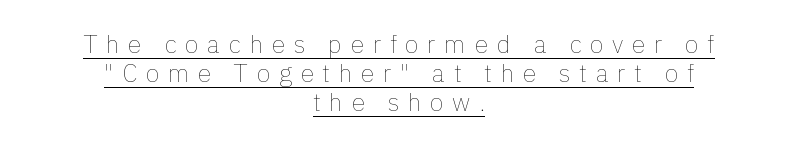
Nothing heavy about these letters — not bold at all. This sample uses an upright cut, with every glyph sitting square on the baseline. Decoration check: the copy is underlined. The tracking jumps out immediately: characters are airy and widely separated. One-word summary of the alignment: center.
